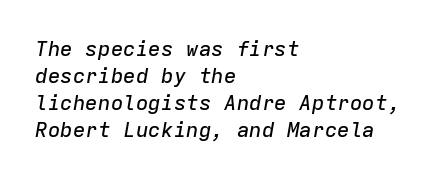
Q: Is the text italic (slanted)? A: Yes, it leans right by about 9 degrees.
Q: Is the text underlined? A: No.
Q: How is the paragraph aligned? A: Left-aligned.
Q: Is the spacing between letters normal or unusually wide? A: Normal.
Q: Is the spacing between lines tight, normal or loose? A: Normal.
